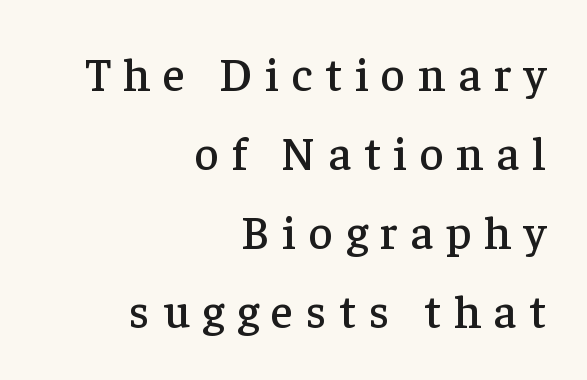
The image shows 47 px serif type, upright; set right-aligned, normal line spacing (1.68x), unusually wide letter spacing (+0.27 em), not underlined; low stroke contrast and a medium x-height.
